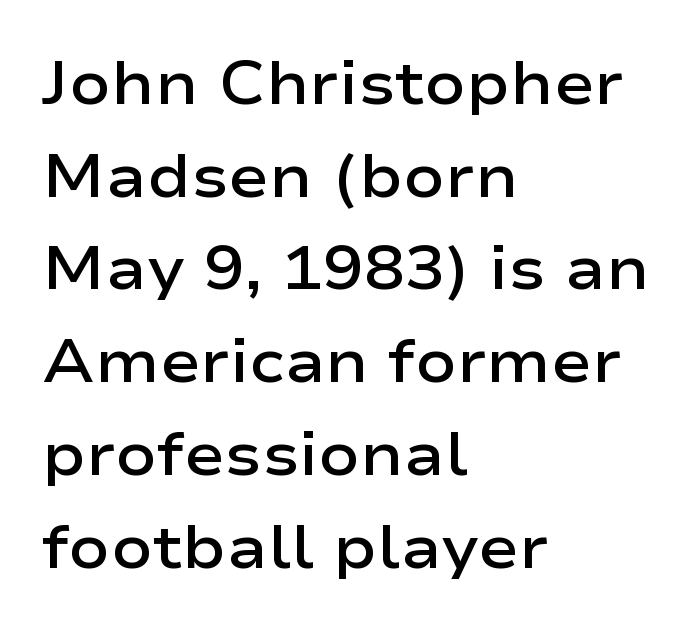
Q: Is the text bold? A: Semi-bold.
Q: Is the text italic (slanted)? A: No, it is upright.
Q: Is the typeface a serif or a sans-serif typeface? A: Sans-serif.
Q: Is the text underlined? A: No.
Q: How is the paragraph aligned? A: Left-aligned.
Q: Is the spacing between letters normal or unusually wide? A: Normal.
Q: Is the spacing between lines tight, normal or loose? A: Normal.
Q: Width (condensed, normal, or wide)? A: Wide.
Q: Stroke contrast? A: Low.
Q: x-height? A: Medium.
Q: Monospaced? A: No.
